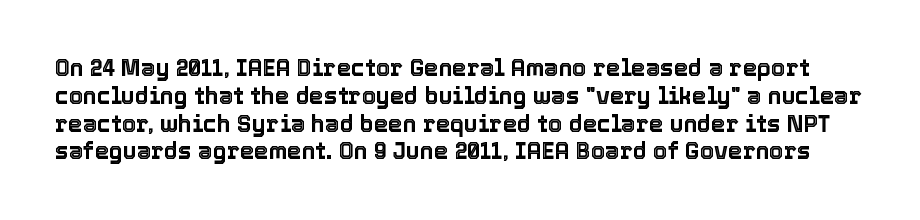
Q: Is the text italic (slanted)? A: No, it is upright.
Q: Is the text underlined? A: No.
Q: Is the spacing between letters normal or unusually wide? A: Normal.
